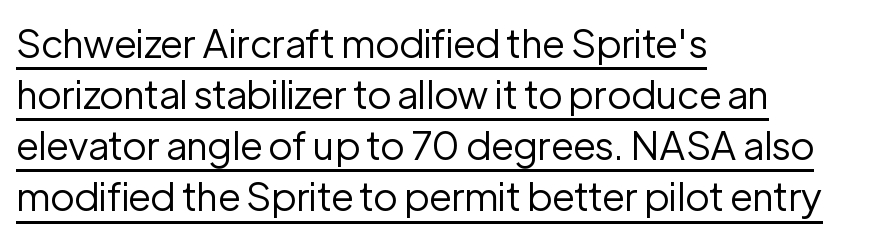
{"serif": "no", "italic": "no", "bold": "no", "weight": "regular", "width": "normal", "stroke_contrast": "low", "x_height": "medium", "monospaced": "no", "underline": "yes", "align": "left", "line_spacing": "normal", "line_spacing_ratio": 1.31, "letter_spacing": "normal", "letter_spacing_em": 0.0, "glyph_px": 39}
